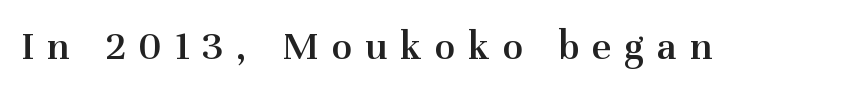
Q: Is the text bold? A: Semi-bold.
Q: Is the text italic (slanted)? A: No, it is upright.
Q: Is the typeface a serif or a sans-serif typeface? A: Serif.
Q: Is the text underlined? A: No.
Q: Is the spacing between letters normal or unusually wide? A: Unusually wide.
Q: Width (condensed, normal, or wide)? A: Normal.
Q: Stroke contrast? A: Medium.
Q: x-height? A: Medium.
Q: Monospaced? A: No.
